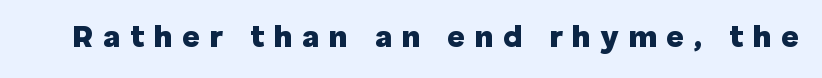
Q: Is the text bold? A: Yes.
Q: Is the text italic (slanted)? A: No, it is upright.
Q: Is the typeface a serif or a sans-serif typeface? A: Sans-serif.
Q: Is the text underlined? A: No.
Q: Is the spacing between letters normal or unusually wide? A: Unusually wide.
Q: Width (condensed, normal, or wide)? A: Normal.
Q: Stroke contrast? A: Low.
Q: x-height? A: Medium.
Q: Monospaced? A: No.
